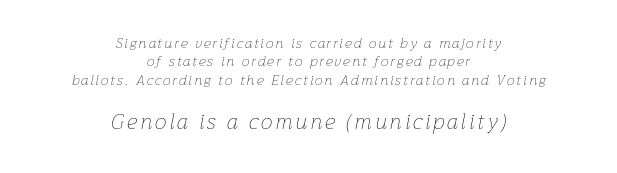
Q: Is the text bold? A: No.
Q: Is the text italic (slanted)? A: Yes, it leans right by about 12 degrees.
Q: Is the text underlined? A: No.
Q: How is the paragraph aligned? A: Centered.
Q: Is the spacing between lines tight, normal or loose? A: Normal.
Q: Which block of text is set in a larger size, the first (top) or the second (bottom)? A: The second (bottom) one.
